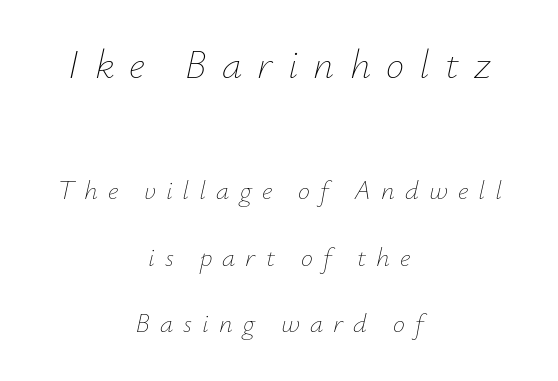
Q: Is the text bold? A: No.
Q: Is the text italic (slanted)? A: Yes, it leans right by about 12 degrees.
Q: Is the text underlined? A: No.
Q: How is the paragraph aligned? A: Centered.
Q: Is the spacing between letters normal or unusually wide? A: Unusually wide.
Q: Is the spacing between lines tight, normal or loose? A: Loose.
Q: Which block of text is set in a larger size, the first (top) or the second (bottom)? A: The first (top) one.
Q: Width (condensed, normal, or wide)? A: Normal.
Q: Stroke contrast? A: Low.
Q: x-height? A: Small.
Q: Monospaced? A: No.
